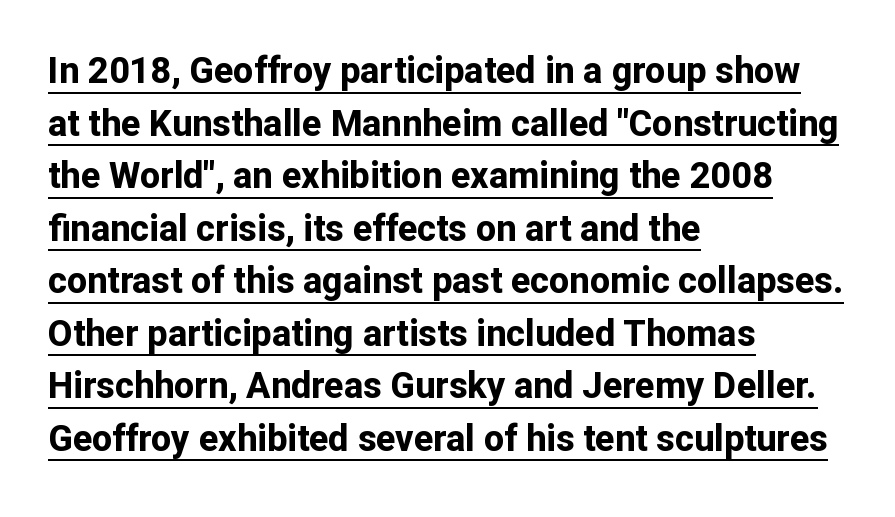
{"serif": "no", "italic": "no", "bold": "yes", "weight": "bold", "width": "normal", "stroke_contrast": "low", "x_height": "medium", "monospaced": "no", "underline": "yes", "align": "left", "line_spacing": "normal", "line_spacing_ratio": 1.46, "letter_spacing": "normal", "letter_spacing_em": 0.0, "glyph_px": 36}
